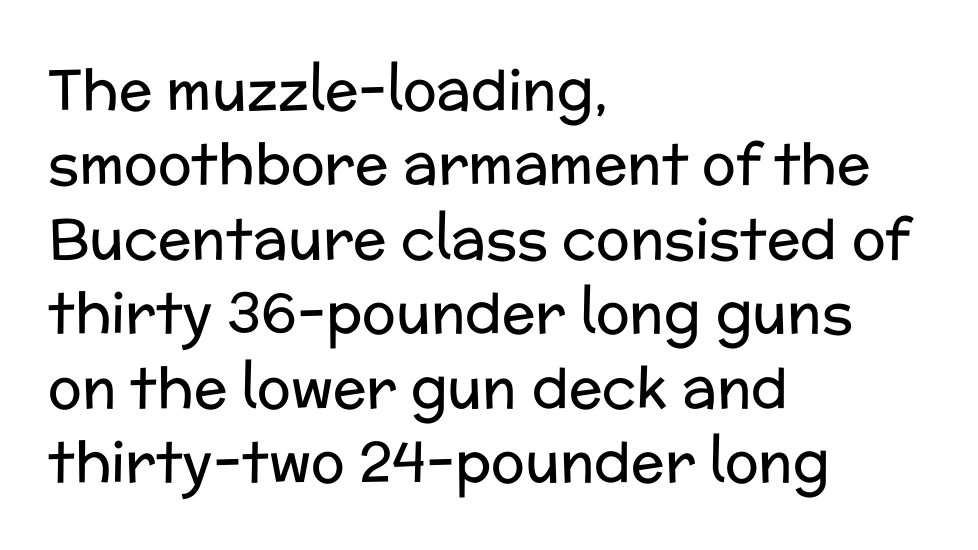
The image shows 56 px regular-weight sans-serif type, upright; set left-aligned, normal line spacing (1.33x), normal letter spacing, not underlined; low stroke contrast and a medium x-height.
